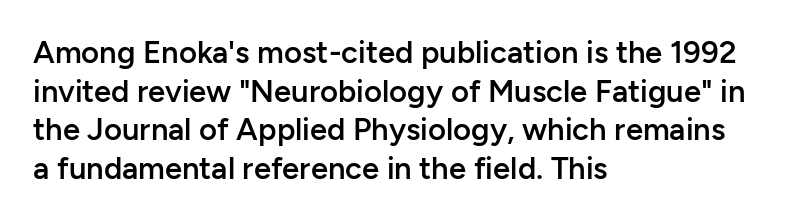
The type is set solid horizontally, with unmodified tracking. The gap between lines stays unmarked. Interline gaps are of average width in this sample. Tall strokes in this sample are plumb rather than angled. Teacher's note: observe the even left margin — that is flush-left alignment. Spacing verdict: proportional, widths tailored to each character.
